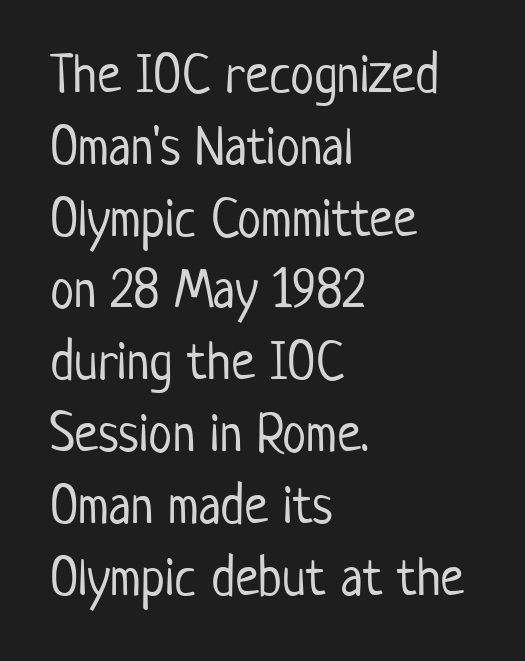
{"serif": "no", "italic": "no", "bold": "no", "weight": "light", "width": "condensed", "stroke_contrast": "low", "x_height": "medium", "monospaced": "no", "underline": "no", "align": "left", "line_spacing": "normal", "line_spacing_ratio": 1.33, "letter_spacing": "normal", "letter_spacing_em": 0.0, "glyph_px": 54}
